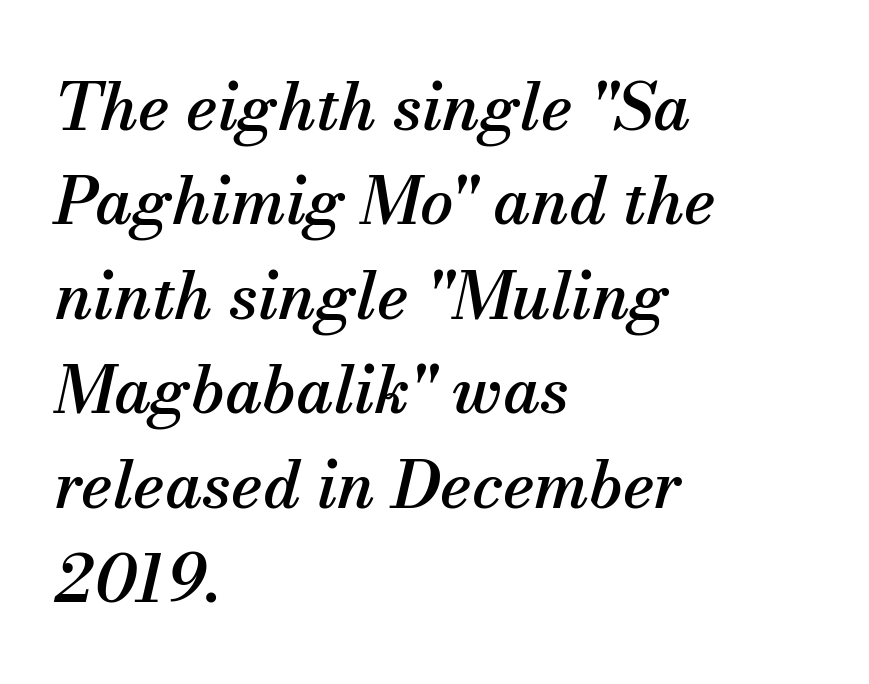
{"serif": "yes", "italic": "yes", "lean": "right", "slant_degrees": 13, "width": "normal", "stroke_contrast": "medium", "x_height": "small", "monospaced": "no", "underline": "no", "align": "left", "line_spacing": "normal", "line_spacing_ratio": 1.43, "letter_spacing": "normal", "letter_spacing_em": 0.0, "glyph_px": 66}
